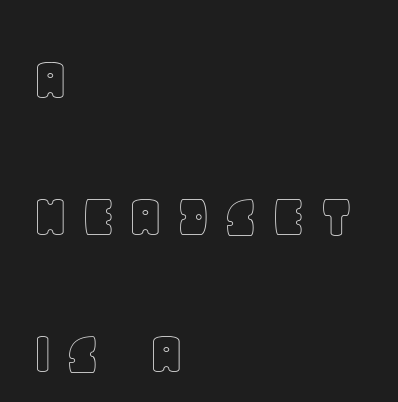
Nobody drew a line under any word here. This sample has the flowing, uneven cadence of proportional lettering. The letters stand upright; this is a roman face. The line-height multiplier appears high, well above default. The setting favours the left margin, as ordinary paragraphs usually do.
